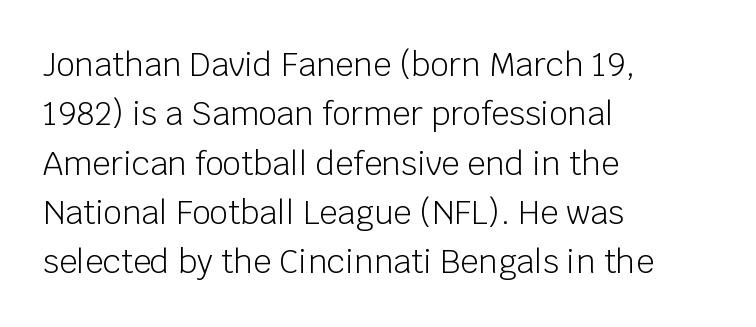
Spacing verdict: proportional, widths tailored to each character. Honestly, the letter spacing is just normal — you wouldn't notice it. Caption: multi-line text, flush left, ragged right. Only glyphs here, with clear space below each row. Regarding serifs, this sample does without them.
